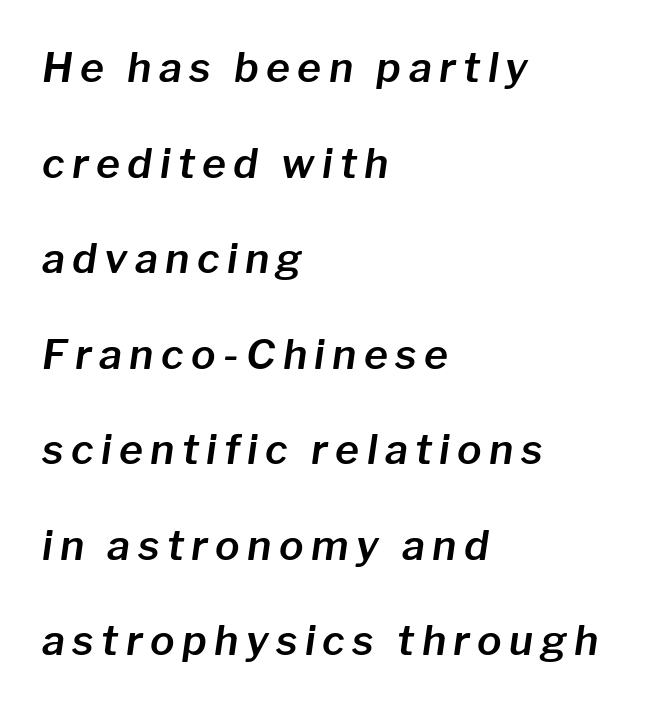
When letters slant like this, we call the style italic. Line beginnings align vertically; line endings do not. The letters advance in unequal steps, a hallmark of proportional type. You could fit nearly another row in the gap between these rows.
